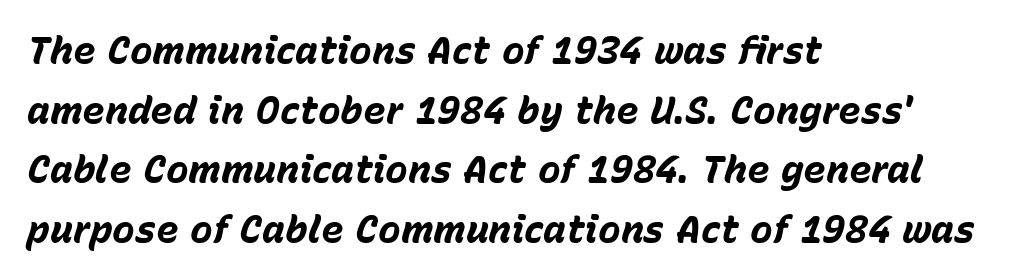
{"italic": "yes", "lean": "right", "slant_degrees": 15, "bold": "yes", "weight": "bold", "width": "normal", "stroke_contrast": "low", "x_height": "medium", "monospaced": "no", "underline": "no", "align": "left", "line_spacing": "normal", "line_spacing_ratio": 1.57, "letter_spacing": "normal", "letter_spacing_em": 0.0, "glyph_px": 38}
